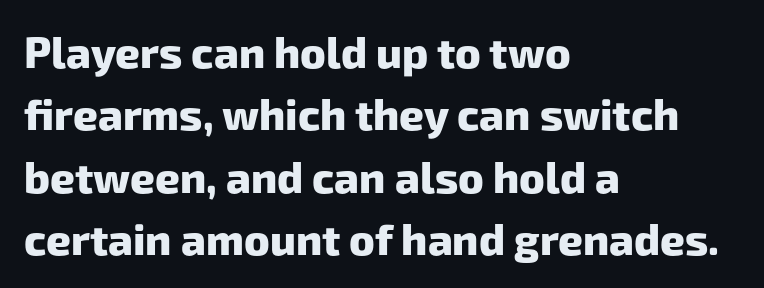
Q: Is the text bold? A: Yes.
Q: Is the typeface a serif or a sans-serif typeface? A: Sans-serif.
Q: Is the text underlined? A: No.
Q: How is the paragraph aligned? A: Left-aligned.
Q: Is the spacing between letters normal or unusually wide? A: Normal.
Q: Is the spacing between lines tight, normal or loose? A: Normal.
Q: Width (condensed, normal, or wide)? A: Normal.
Q: Stroke contrast? A: Low.
Q: x-height? A: Medium.
Q: Monospaced? A: No.
